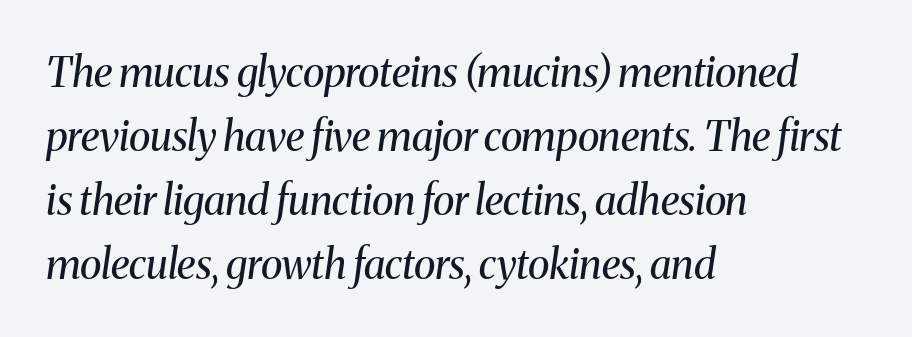
Q: Is the text bold? A: No.
Q: Is the text italic (slanted)? A: Yes, it leans right by about 8 degrees.
Q: Is the typeface a serif or a sans-serif typeface? A: Serif.
Q: Is the text underlined? A: No.
Q: How is the paragraph aligned? A: Left-aligned.
Q: Is the spacing between letters normal or unusually wide? A: Normal.
Q: Is the spacing between lines tight, normal or loose? A: Normal.
Q: Width (condensed, normal, or wide)? A: Normal.
Q: Stroke contrast? A: Medium.
Q: x-height? A: Medium.
Q: Monospaced? A: No.
